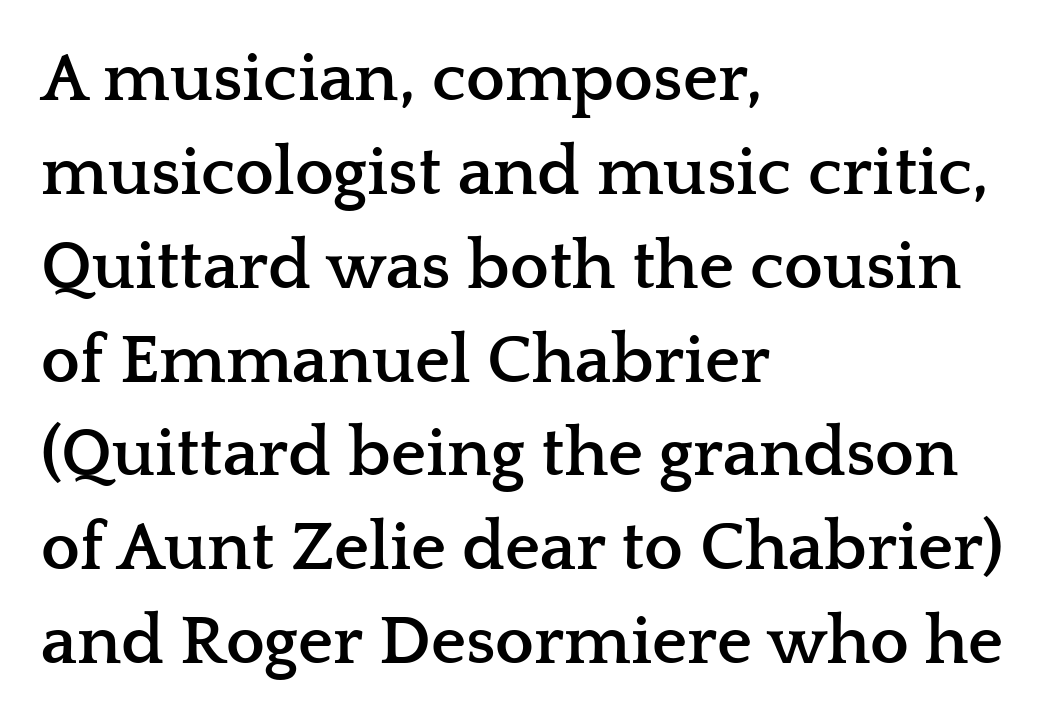
{"serif": "yes", "italic": "no", "bold": "yes", "weight": "semibold", "width": "wide", "stroke_contrast": "low", "x_height": "medium", "monospaced": "no", "underline": "no", "align": "left", "line_spacing": "normal", "line_spacing_ratio": 1.36, "letter_spacing": "normal", "letter_spacing_em": 0.0, "glyph_px": 69}
